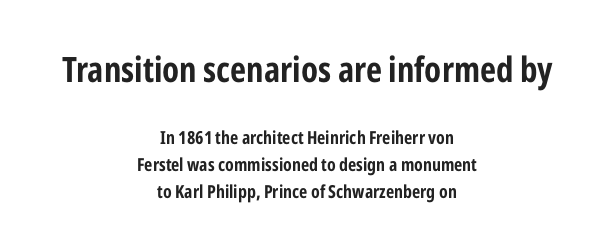
{"serif": "no", "italic": "no", "width": "condensed", "stroke_contrast": "low", "x_height": "medium", "monospaced": "no", "underline": "no", "align": "center", "line_spacing": "normal", "line_spacing_ratio": 1.5, "letter_spacing": "normal", "letter_spacing_em": 0.0, "larger_block": "first", "size_ratio": 1.94, "glyph_px": 35}
